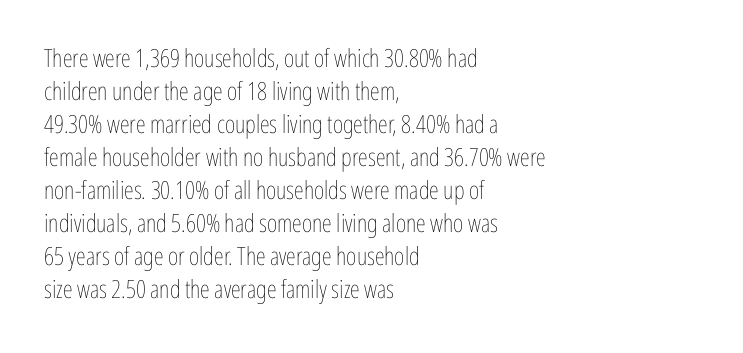
{"italic": "no", "bold": "no", "underline": "no", "align": "left", "line_spacing": "normal", "line_spacing_ratio": 1.32, "letter_spacing": "normal", "letter_spacing_em": 0.0, "glyph_px": 25}
